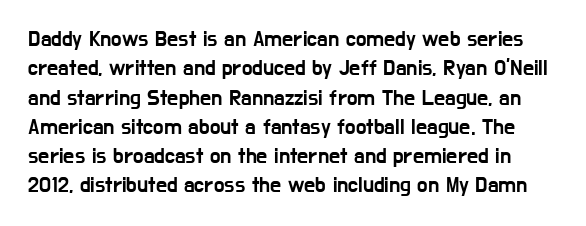
Q: Is the text italic (slanted)? A: No, it is upright.
Q: Is the text underlined? A: No.
Q: Is the spacing between letters normal or unusually wide? A: Normal.
Q: Is the spacing between lines tight, normal or loose? A: Normal.
